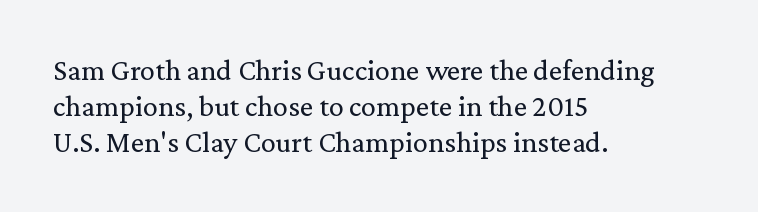
Note the varied advance widths — an 'i' is clearly narrower than an 'm'. In terms of letterform style, serifs are clearly present. Is the stroke heavy? The answer is a plain regular-or-lighter. Ascenders rise straight up at ninety degrees. Check the space under the baseline: it is left empty. The lines are quadded left.
